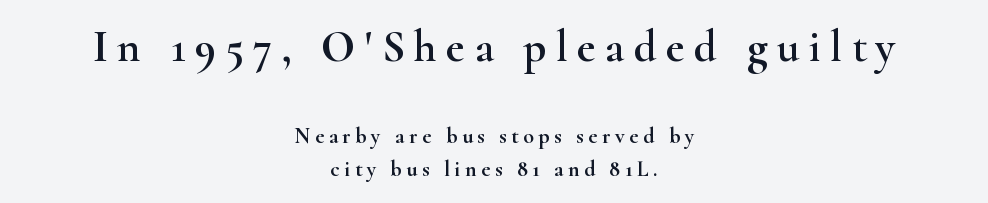
{"serif": "yes", "italic": "no", "width": "wide", "stroke_contrast": "high", "x_height": "small", "monospaced": "no", "underline": "no", "align": "center", "line_spacing": "normal", "line_spacing_ratio": 1.5, "letter_spacing": "wide", "letter_spacing_em": 0.21, "larger_block": "first", "size_ratio": 2.05, "glyph_px": 45}
